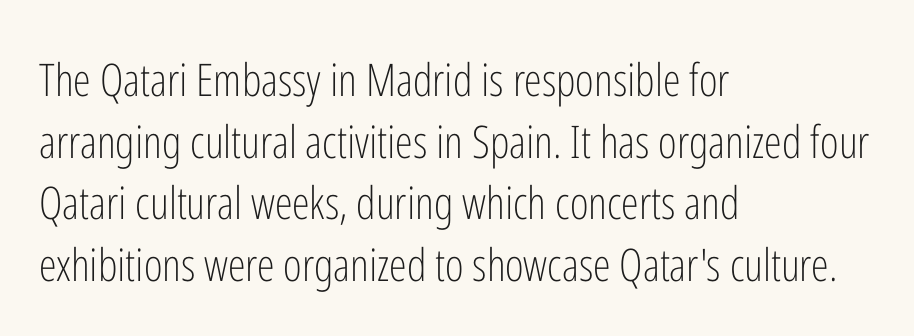
Q: Is the text bold? A: No.
Q: Is the text italic (slanted)? A: No, it is upright.
Q: Is the typeface a serif or a sans-serif typeface? A: Sans-serif.
Q: Is the text underlined? A: No.
Q: How is the paragraph aligned? A: Left-aligned.
Q: Is the spacing between letters normal or unusually wide? A: Normal.
Q: Is the spacing between lines tight, normal or loose? A: Normal.
Q: Width (condensed, normal, or wide)? A: Condensed.
Q: Stroke contrast? A: Low.
Q: x-height? A: Medium.
Q: Monospaced? A: No.
